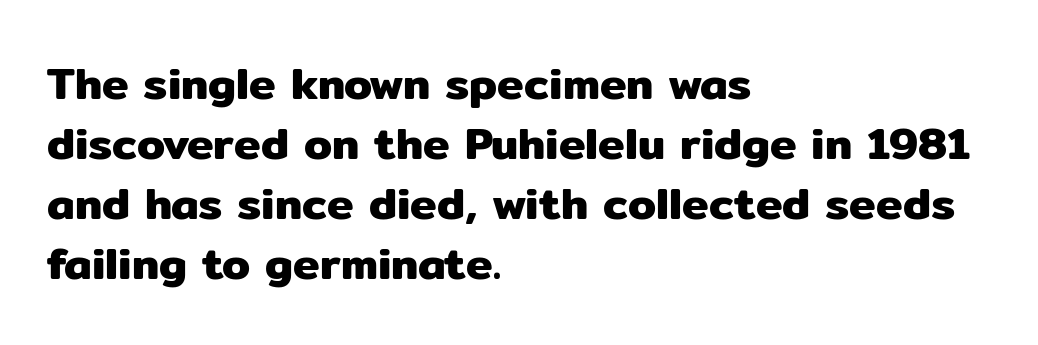
The image shows 45 px sans-serif type, upright; set left-aligned, normal line spacing (1.33x), normal letter spacing, not underlined; low stroke contrast and a medium x-height.
